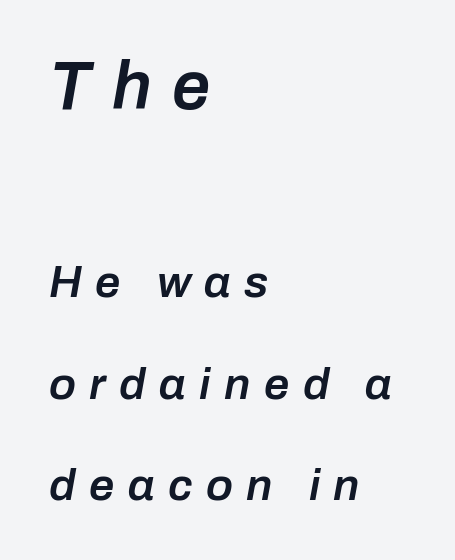
Q: Is the text bold? A: Semi-bold.
Q: Is the text italic (slanted)? A: Yes, it leans right by about 10 degrees.
Q: Is the text underlined? A: No.
Q: How is the paragraph aligned? A: Left-aligned.
Q: Is the spacing between letters normal or unusually wide? A: Unusually wide.
Q: Is the spacing between lines tight, normal or loose? A: Loose.
Q: Which block of text is set in a larger size, the first (top) or the second (bottom)? A: The first (top) one.
Q: Width (condensed, normal, or wide)? A: Normal.
Q: Stroke contrast? A: Low.
Q: x-height? A: Medium.
Q: Monospaced? A: No.
